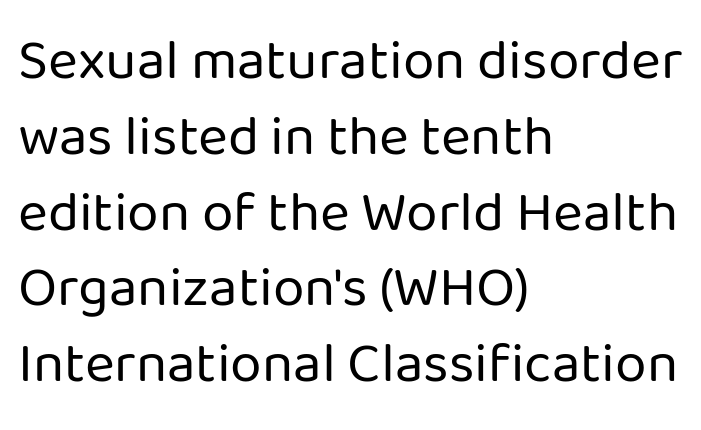
Q: Is the text bold? A: No.
Q: Is the text italic (slanted)? A: No, it is upright.
Q: Is the typeface a serif or a sans-serif typeface? A: Sans-serif.
Q: Is the text underlined? A: No.
Q: How is the paragraph aligned? A: Left-aligned.
Q: Is the spacing between letters normal or unusually wide? A: Normal.
Q: Is the spacing between lines tight, normal or loose? A: Normal.
Q: Width (condensed, normal, or wide)? A: Normal.
Q: Stroke contrast? A: Low.
Q: x-height? A: Medium.
Q: Monospaced? A: No.
